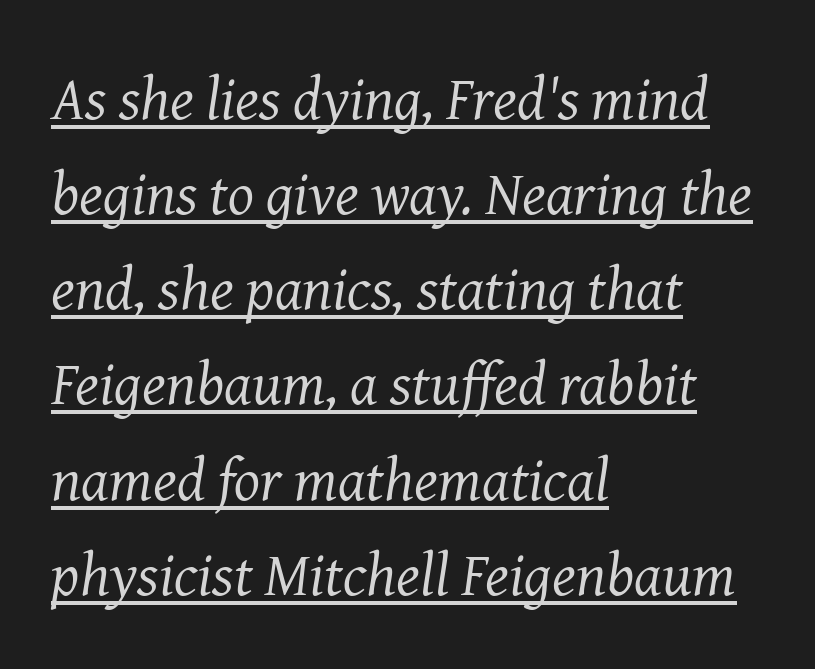
Here the designer chose a conventional face with non-uniform glyph widths. Students, note that the glyphs here touch the page at normal intervals. No heavy texture on the line: the type isn't bold. Line starts are locked; line ends wander.
